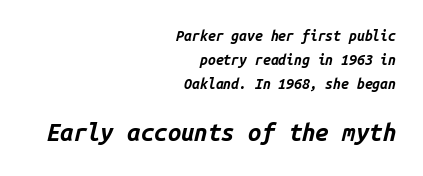
The image shows 24 px bold type, italic (leaning right); set right-aligned, line spacing 1.71x, normal letter spacing, not underlined; the second (bottom) block is 1.71x larger.
